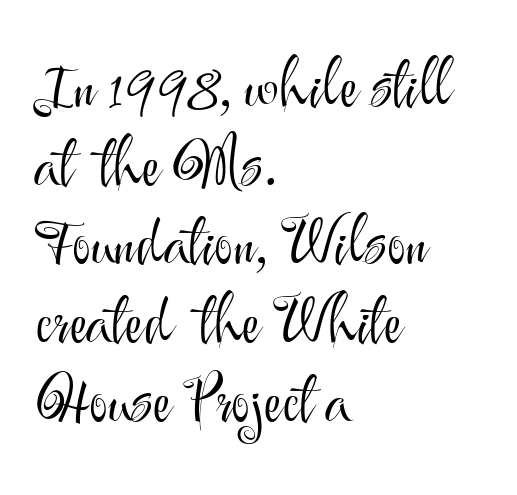
The specimen omits any rule beneath the text block's lines. Reading down the block, your eye returns to a fixed left position each line. I'd call this a sans setting — the letters go barefoot. Vertical spacing — default. Does extra space separate the letters? No, they use regular spacing.
